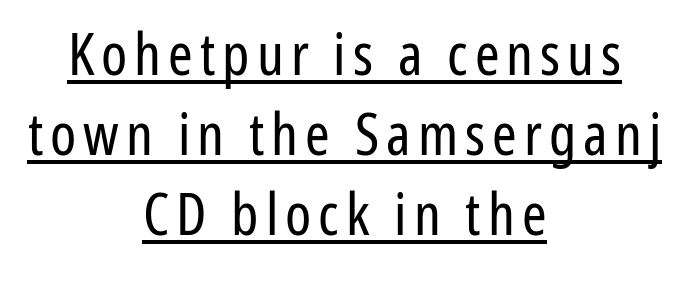
Notice how the passage keeps no hard edge, just a central spine. How would I describe the line gaps? Plain and ordinary. Heft: none added — not bold. The rendering shows plain stroke endings on the letterforms — a sans-serif design. Italic: no, the glyphs are upright roman. In designer terms, the underline attribute is active on this setting.
